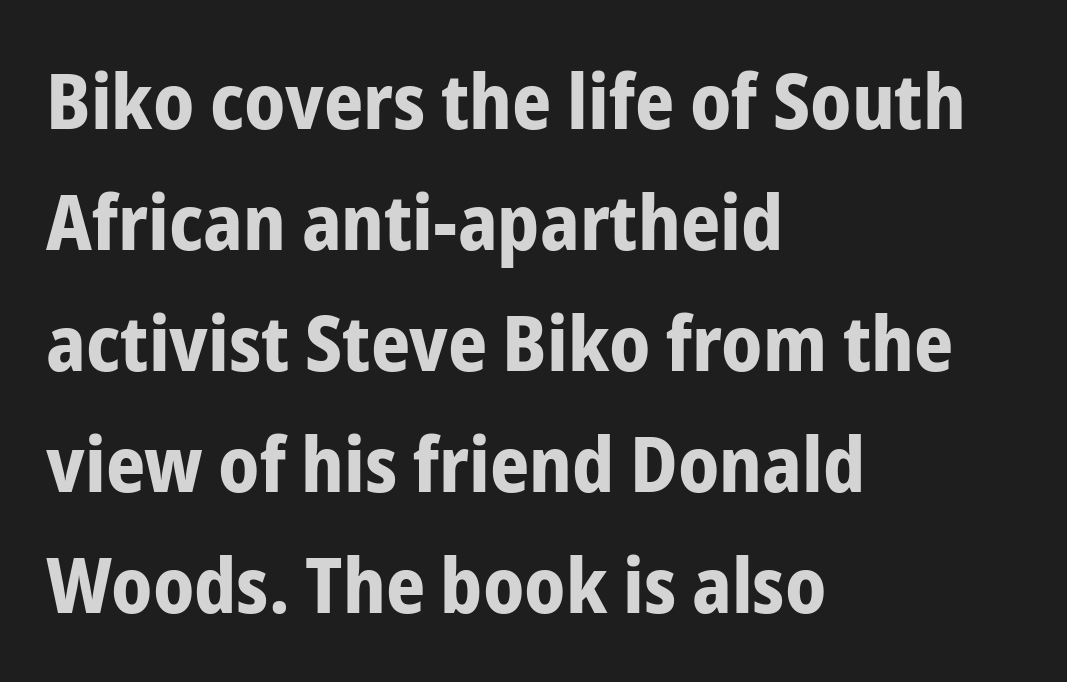
This is heavy type, rendered in bold. These lines sit exactly where default settings would place them. The face used here is proportionally spaced, like ordinary book or web type. Underline: absent.
